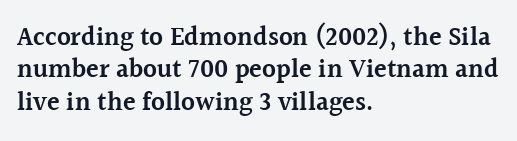
The image shows 26 px text type, upright; set left-aligned, normal line spacing (1.25x), normal letter spacing, not underlined.
